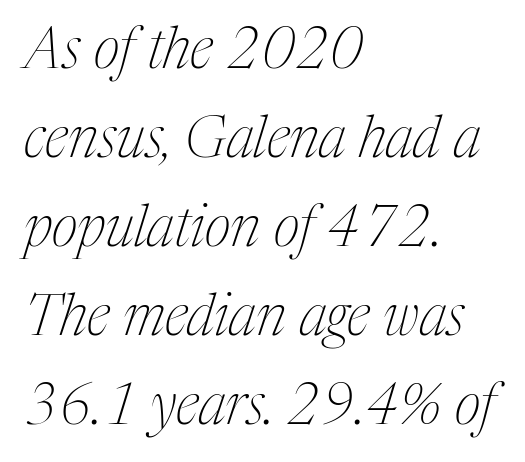
{"serif": "yes", "italic": "yes", "lean": "right", "slant_degrees": 17, "bold": "no", "weight": "thin", "width": "condensed", "stroke_contrast": "medium", "x_height": "medium", "monospaced": "no", "underline": "no", "align": "left", "line_spacing": "normal", "line_spacing_ratio": 1.56, "letter_spacing": "normal", "letter_spacing_em": 0.0, "glyph_px": 57}
